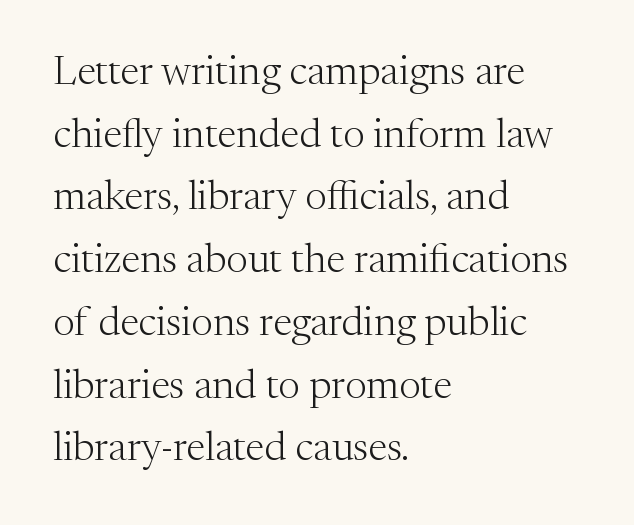
{"serif": "yes", "italic": "no", "bold": "no", "weight": "light", "width": "normal", "stroke_contrast": "medium", "x_height": "medium", "monospaced": "no", "underline": "no", "align": "left", "line_spacing": "normal", "line_spacing_ratio": 1.53, "letter_spacing": "normal", "letter_spacing_em": 0.0, "glyph_px": 41}
